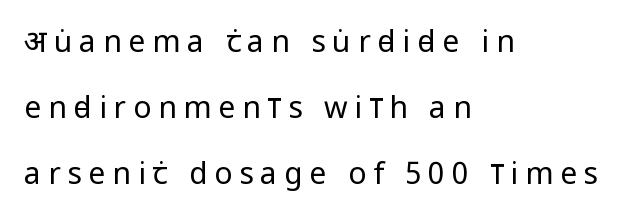
{"serif": "no", "italic": "no", "bold": "no", "weight": "regular", "width": "condensed", "stroke_contrast": "low", "x_height": "large", "monospaced": "no", "underline": "no", "align": "left", "line_spacing": "loose", "line_spacing_ratio": 2.2, "letter_spacing": "wide", "letter_spacing_em": 0.23, "glyph_px": 30}
